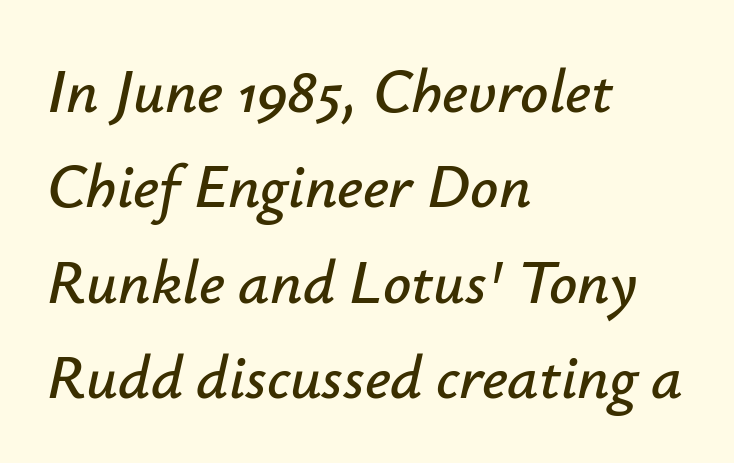
Normally led — the rows are evenly, conventionally spaced. Looking at the ascenders, they clearly lean. The rendering uses natural spacing where letterforms have individual widths. The horizontal fit of the characters is conventional and even. The passage is arranged the way most books set body copy — flush left.
